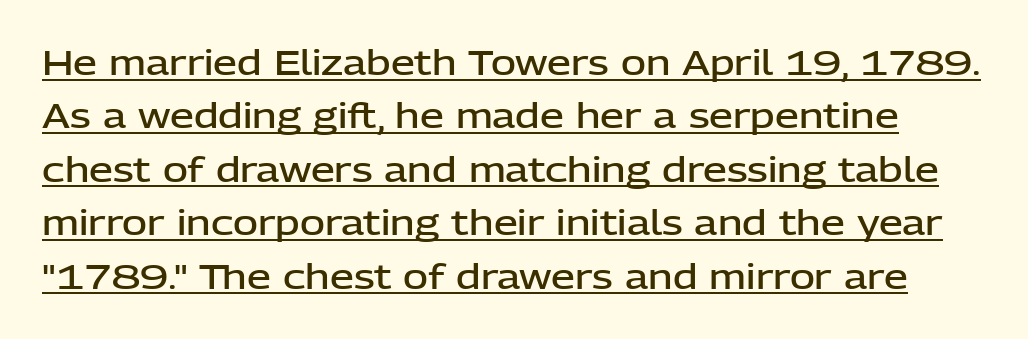
Q: Is the text bold? A: Semi-bold.
Q: Is the text italic (slanted)? A: No, it is upright.
Q: Is the typeface a serif or a sans-serif typeface? A: Sans-serif.
Q: Is the text underlined? A: Yes.
Q: Is the spacing between letters normal or unusually wide? A: Normal.
Q: Is the spacing between lines tight, normal or loose? A: Normal.
Q: Width (condensed, normal, or wide)? A: Normal.
Q: Stroke contrast? A: Low.
Q: x-height? A: Medium.
Q: Monospaced? A: No.
